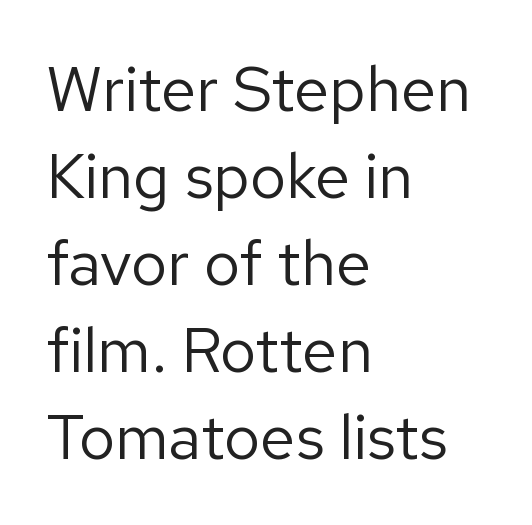
Q: Is the text bold? A: No.
Q: Is the text italic (slanted)? A: No, it is upright.
Q: Is the typeface a serif or a sans-serif typeface? A: Sans-serif.
Q: Is the text underlined? A: No.
Q: How is the paragraph aligned? A: Left-aligned.
Q: Is the spacing between letters normal or unusually wide? A: Normal.
Q: Is the spacing between lines tight, normal or loose? A: Normal.
Q: Width (condensed, normal, or wide)? A: Normal.
Q: Stroke contrast? A: Low.
Q: x-height? A: Medium.
Q: Monospaced? A: No.
